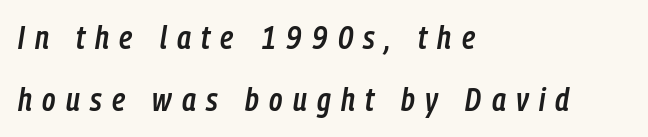
{"italic": "yes", "lean": "right", "slant_degrees": 9, "bold": "semi", "weight": "semibold", "width": "condensed", "stroke_contrast": "low", "x_height": "medium", "monospaced": "no", "underline": "no", "align": "left", "line_spacing": "loose", "line_spacing_ratio": 1.93, "letter_spacing": "wide", "letter_spacing_em": 0.32, "glyph_px": 32}
